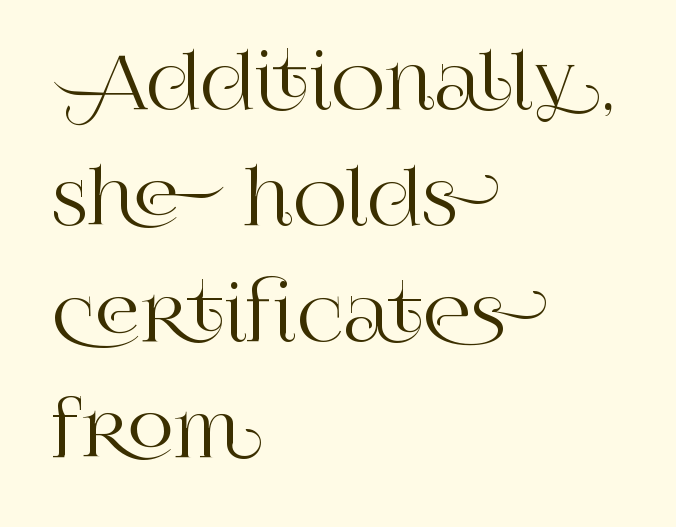
The image shows 73 px serif type, upright; set left-aligned, normal line spacing (1.59x), normal letter spacing, not underlined; high stroke contrast and a large x-height.
